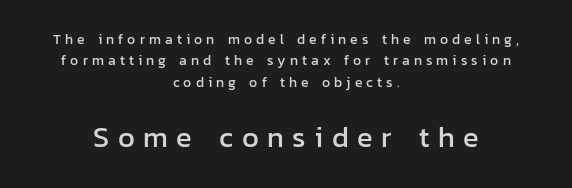
The type family on display is of the sans-serif kind. The space beneath each line is pristine and unruled. How would I describe the line gaps? Plain and ordinary. The typesetter chose a symmetrical, centered arrangement here. The face used here is proportionally spaced, like ordinary book or web type. Does the lettering tilt? It doesn't — this is upright.
